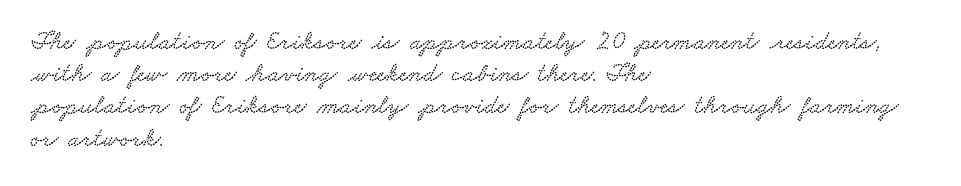
The typesetter chose a ragged-right arrangement here. There is no visible air inserted between adjacent glyphs. The zone under the glyphs is completely vacant.
